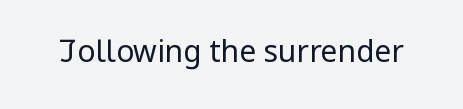
These lines are rendered in a variable-pitch font. The font sits on the lighter half of the weight spectrum, regular included. The horizontal fit of the characters is conventional and even. Rule under the text: the space is simply empty. No feet cap the strokes, marking this as sans-serif type.
